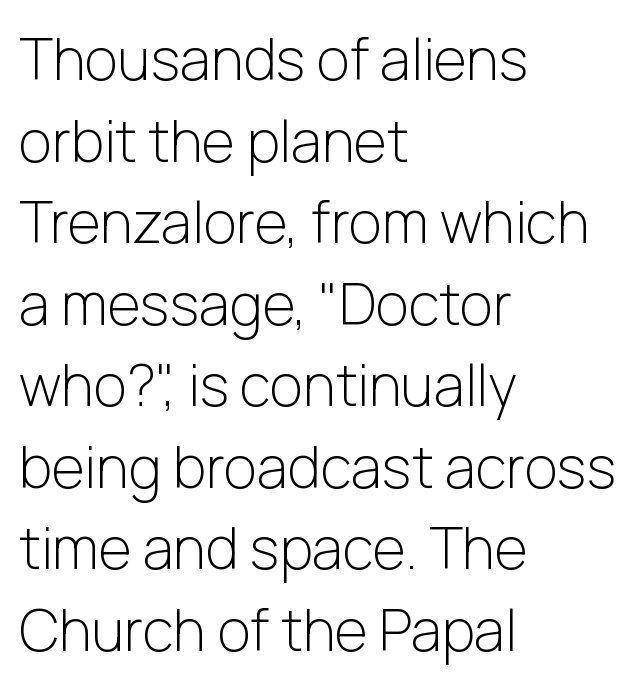
The image shows 57 px light sans-serif type, upright; set left-aligned, normal line spacing (1.43x), normal letter spacing, not underlined; low stroke contrast and a medium x-height.
